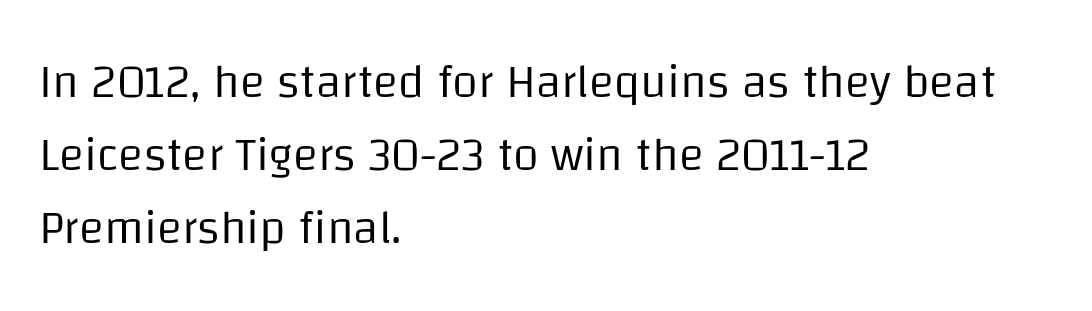
Q: Is the text bold? A: No.
Q: Is the text italic (slanted)? A: No, it is upright.
Q: Is the typeface a serif or a sans-serif typeface? A: Sans-serif.
Q: Is the text underlined? A: No.
Q: How is the paragraph aligned? A: Left-aligned.
Q: Is the spacing between letters normal or unusually wide? A: Normal.
Q: Is the spacing between lines tight, normal or loose? A: Normal.
Q: Width (condensed, normal, or wide)? A: Normal.
Q: Stroke contrast? A: Low.
Q: x-height? A: Large.
Q: Monospaced? A: No.
